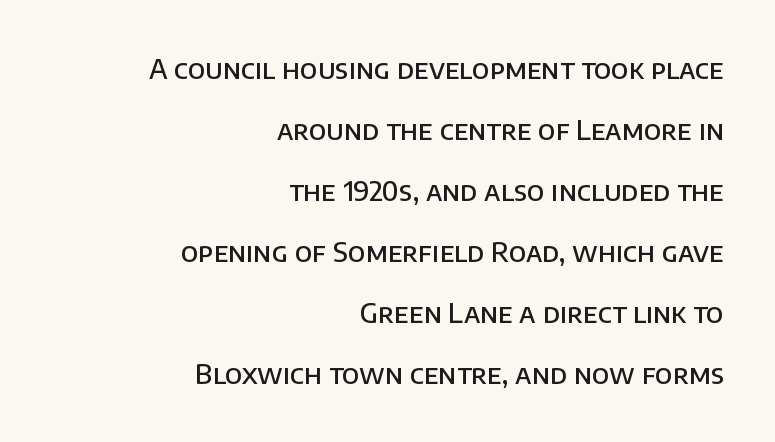
{"italic": "no", "bold": "semi", "underline": "no", "align": "right", "line_spacing": "loose", "line_spacing_ratio": 2.26, "letter_spacing": "normal", "letter_spacing_em": 0.0, "glyph_px": 27}
